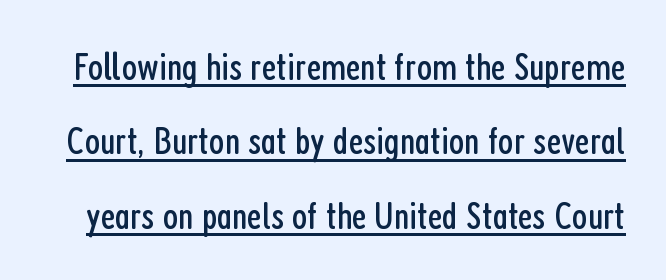
The tracking reads as untouched default to a designer's eye. Note the varied advance widths — an 'i' is clearly narrower than an 'm'. Every word sits above its own underline. Every character sits straight up, as roman type does. This reads as an unemphasized weight, regular at the heaviest. Serifs: no, the terminals of the letterforms are clean.
